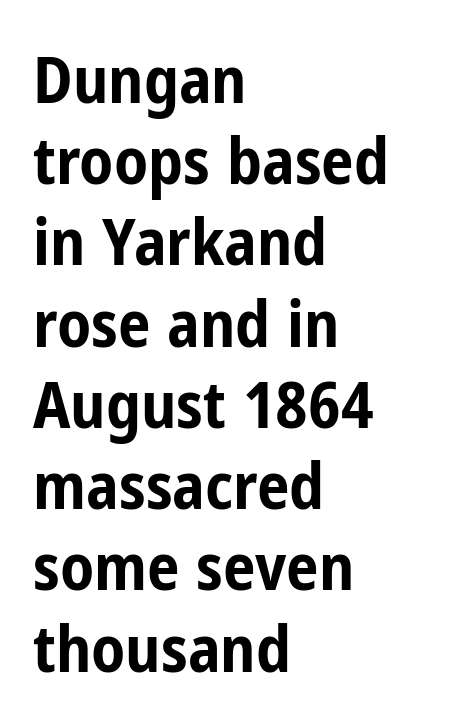
{"serif": "no", "italic": "no", "bold": "yes", "weight": "bold", "width": "condensed", "stroke_contrast": "low", "x_height": "medium", "monospaced": "no", "underline": "no", "align": "left", "line_spacing": "normal", "line_spacing_ratio": 1.25, "letter_spacing": "normal", "letter_spacing_em": 0.0, "glyph_px": 65}
